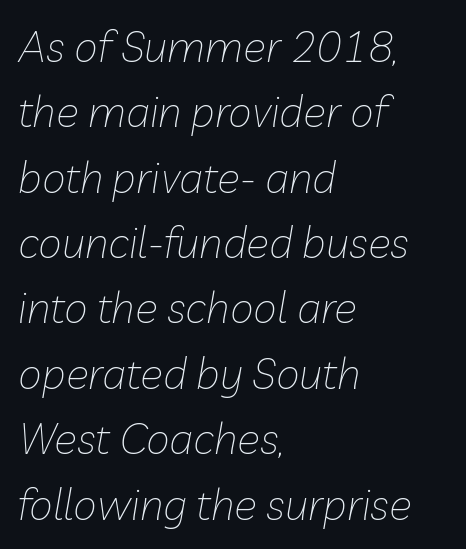
Q: Is the text bold? A: No.
Q: Is the text italic (slanted)? A: Yes, it leans right by about 10 degrees.
Q: Is the text underlined? A: No.
Q: How is the paragraph aligned? A: Left-aligned.
Q: Is the spacing between letters normal or unusually wide? A: Normal.
Q: Is the spacing between lines tight, normal or loose? A: Normal.
Q: Width (condensed, normal, or wide)? A: Normal.
Q: Stroke contrast? A: Low.
Q: x-height? A: Medium.
Q: Monospaced? A: No.
